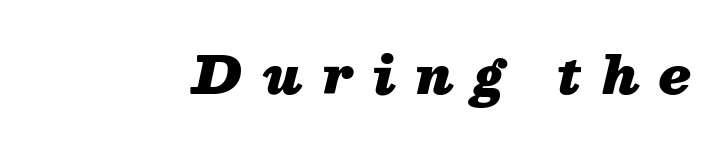
The typesetting leans heavy: a genuine bold. Italic? Definitely — the glyphs are oblique. The rendering inserts visible extra space after every character. Note the varied advance widths — an 'i' is clearly narrower than an 'm'.
